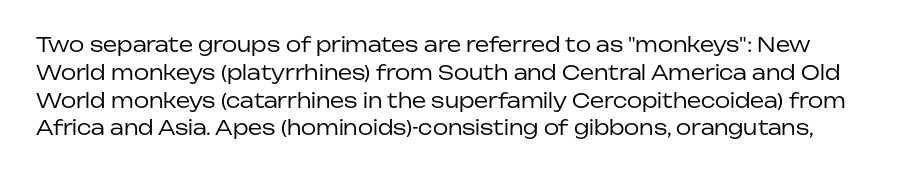
The image shows 20 px text type, upright; set normal line spacing (1.39x), normal letter spacing, not underlined.
